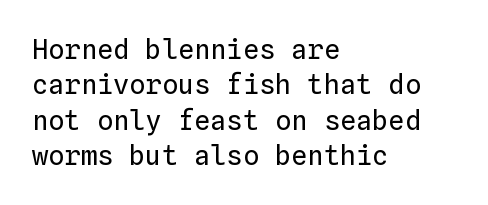
Q: Is the text bold? A: No.
Q: Is the text italic (slanted)? A: No, it is upright.
Q: Is the text underlined? A: No.
Q: How is the paragraph aligned? A: Left-aligned.
Q: Is the spacing between letters normal or unusually wide? A: Normal.
Q: Is the spacing between lines tight, normal or loose? A: Normal.
